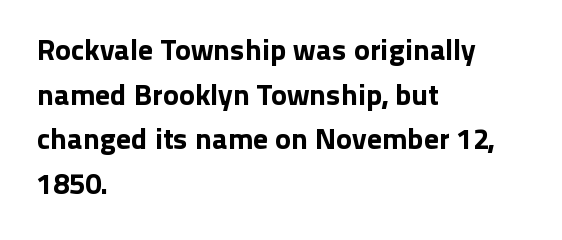
The image shows 30 px sans-serif type, upright; set left-aligned, normal line spacing (1.49x), normal letter spacing, not underlined; low stroke contrast and a medium x-height.
